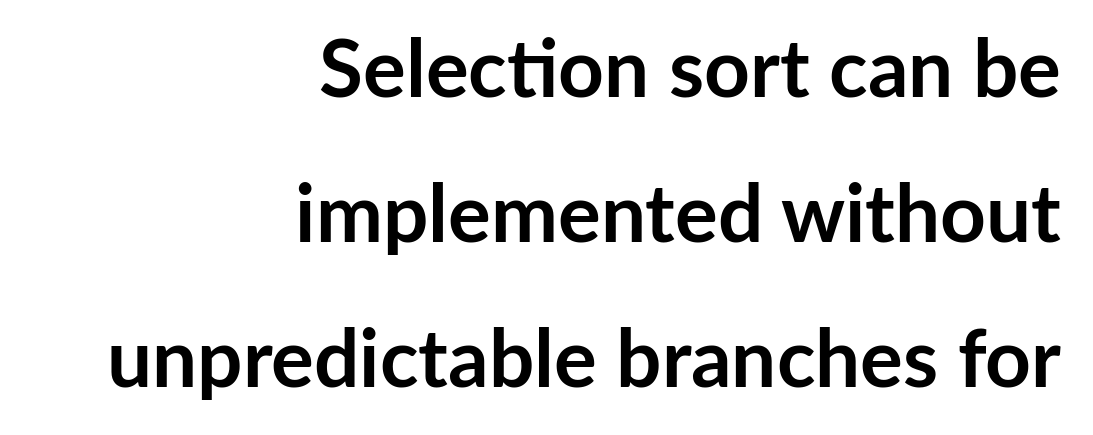
Q: Is the text bold? A: Yes.
Q: Is the text italic (slanted)? A: No, it is upright.
Q: Is the typeface a serif or a sans-serif typeface? A: Sans-serif.
Q: Is the text underlined? A: No.
Q: How is the paragraph aligned? A: Right-aligned.
Q: Is the spacing between letters normal or unusually wide? A: Normal.
Q: Width (condensed, normal, or wide)? A: Normal.
Q: Stroke contrast? A: Low.
Q: x-height? A: Medium.
Q: Monospaced? A: No.
